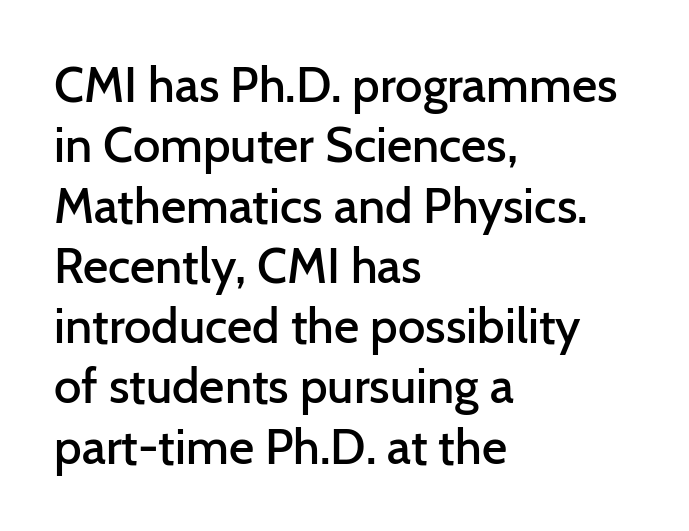
{"serif": "no", "italic": "no", "bold": "semi", "weight": "semibold", "width": "normal", "stroke_contrast": "low", "x_height": "medium", "monospaced": "no", "underline": "no", "align": "left", "line_spacing_ratio": 1.23, "letter_spacing": "normal", "letter_spacing_em": 0.0, "glyph_px": 49}
